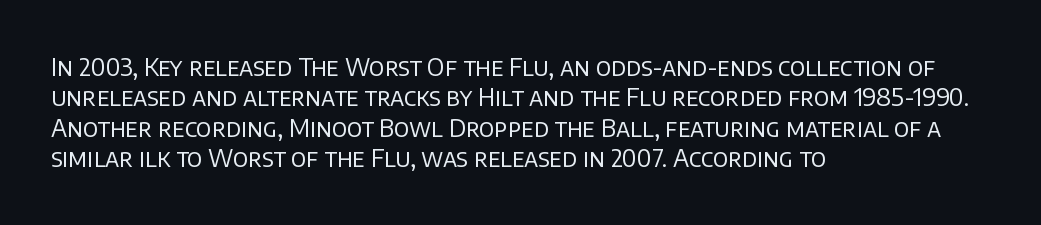
{"italic": "no", "bold": "no", "underline": "no", "align": "left", "line_spacing": "normal", "line_spacing_ratio": 1.27, "letter_spacing": "normal", "letter_spacing_em": 0.0, "glyph_px": 24}
